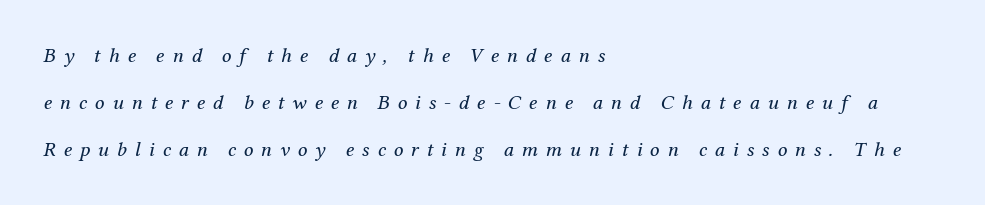
The letters are spread apart with noticeably loose tracking. Beneath every word, the page is bare. Italic: yes, the glyphs are oblique. The characters are drawn with everyday or finer stroke widths. Airy leading.
